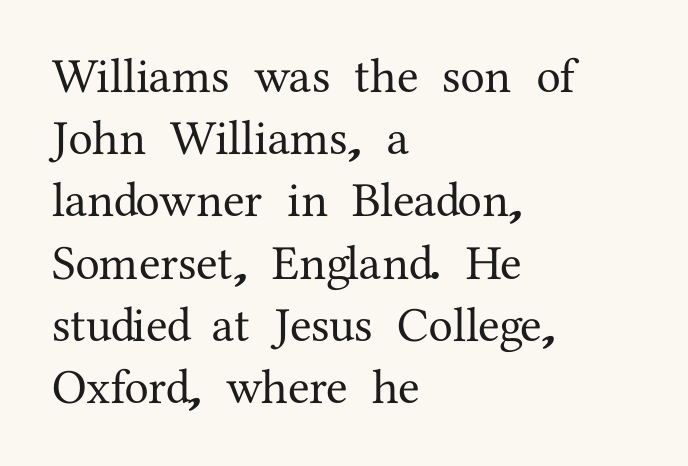
Q: Is the text italic (slanted)? A: No, it is upright.
Q: Is the typeface a serif or a sans-serif typeface? A: Serif.
Q: Is the text underlined? A: No.
Q: How is the paragraph aligned? A: Left-aligned.
Q: Is the spacing between letters normal or unusually wide? A: Normal.
Q: Is the spacing between lines tight, normal or loose? A: Normal.
Q: Width (condensed, normal, or wide)? A: Normal.
Q: Stroke contrast? A: Medium.
Q: x-height? A: Medium.
Q: Monospaced? A: No.
